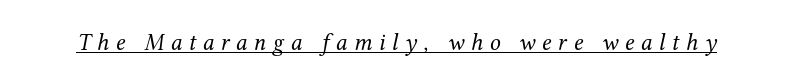
{"italic": "yes", "lean": "right", "slant_degrees": 12, "bold": "no", "underline": "yes", "letter_spacing": "wide", "letter_spacing_em": 0.27, "glyph_px": 24}
